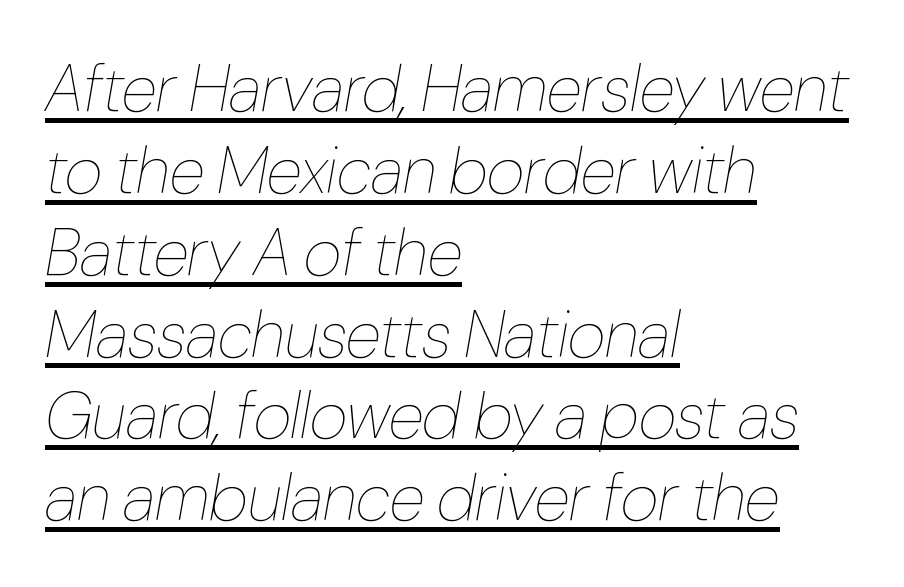
{"italic": "yes", "lean": "right", "slant_degrees": 10, "bold": "no", "weight": "thin", "width": "condensed", "stroke_contrast": "low", "x_height": "medium", "monospaced": "no", "underline": "yes", "align": "left", "line_spacing_ratio": 1.24, "letter_spacing": "normal", "letter_spacing_em": 0.0, "glyph_px": 66}
